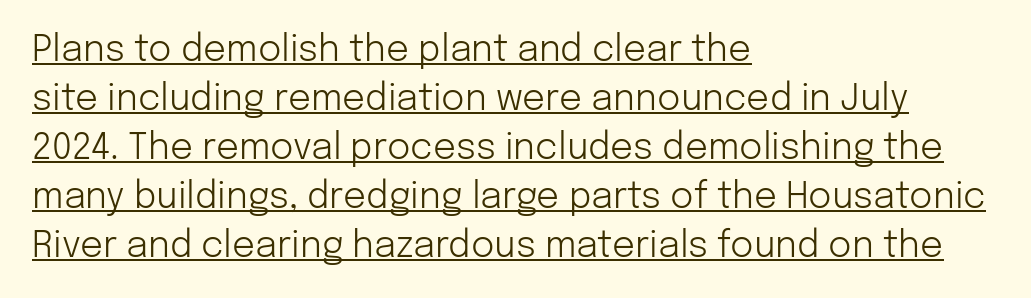
The image shows 36 px light sans-serif type, upright; set left-aligned, normal line spacing (1.36x), normal letter spacing, underlined; low stroke contrast and a medium x-height.
